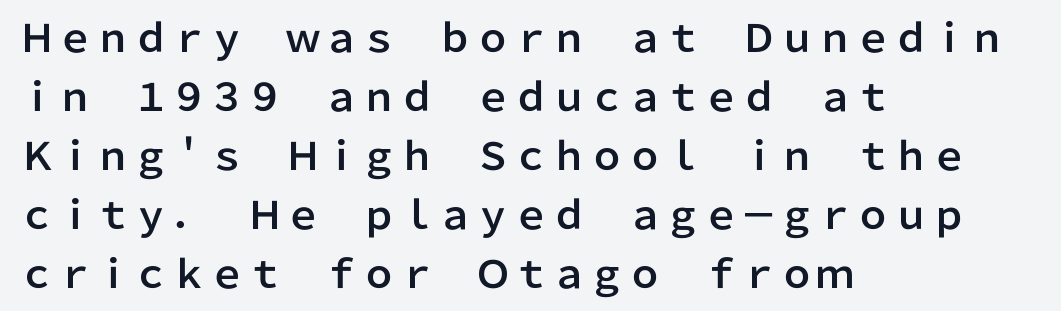
Posture: upright roman. Look at the tracking — it's just the regular setting, nothing added. A typesetter would call this leading conventional body-copy spacing. The passage shown is typed in a proportional face where columns would drift.
